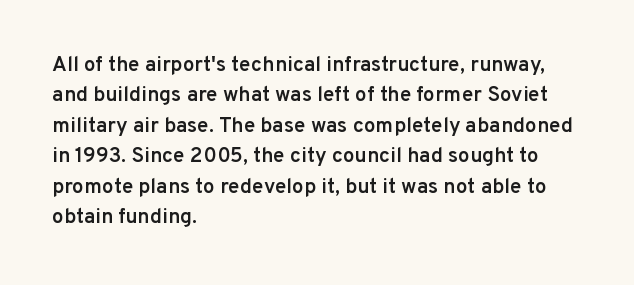
Inter-character spacing is left at the font's built-in metrics. Posture: straight, roman, zero tilt. These lines carry some extra weight — a demibold, not a full bold. The paragraph has a hard left edge and a soft right edge. Regular leading. Decoration check: the copy has no underline.
